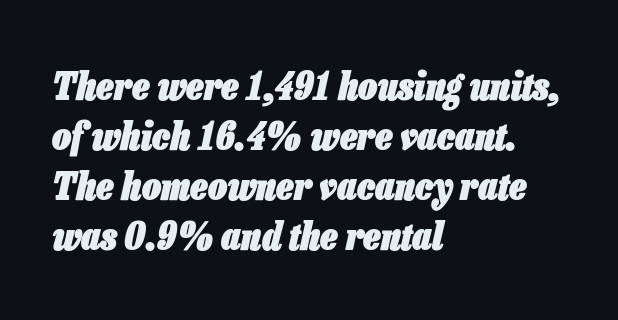
Q: Is the text bold? A: Yes.
Q: Is the text italic (slanted)? A: Yes, it leans right by about 13 degrees.
Q: Is the text underlined? A: No.
Q: How is the paragraph aligned? A: Left-aligned.
Q: Is the spacing between letters normal or unusually wide? A: Normal.
Q: Is the spacing between lines tight, normal or loose? A: Normal.
Q: Width (condensed, normal, or wide)? A: Condensed.
Q: Stroke contrast? A: Low.
Q: x-height? A: Medium.
Q: Monospaced? A: No.
